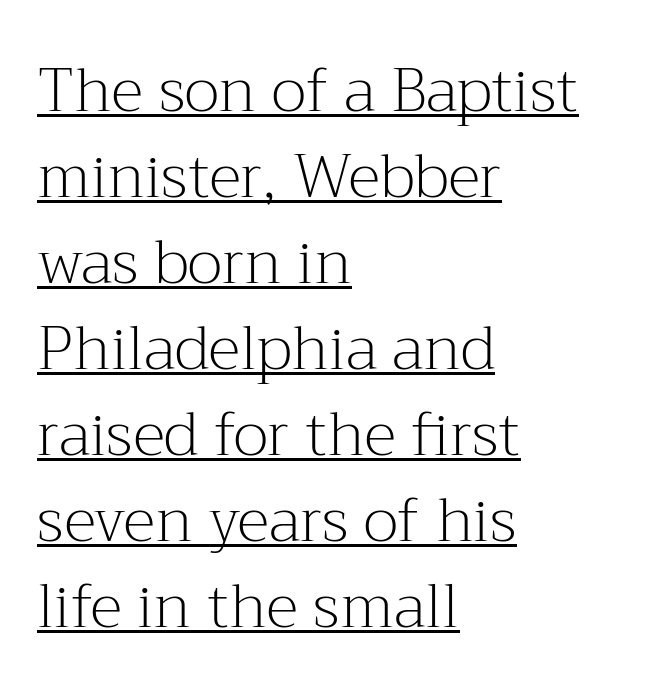
This is not heavy type; no bold has been used. The vertical gap from one line to the next is medium. Do the characters align in a grid? No, the font is proportional. A continuous stroke trails under the words, as in a hyperlink. Casual observation: everything's shoved over to the left. Between one letter and the next there's only the usual sliver of space.
